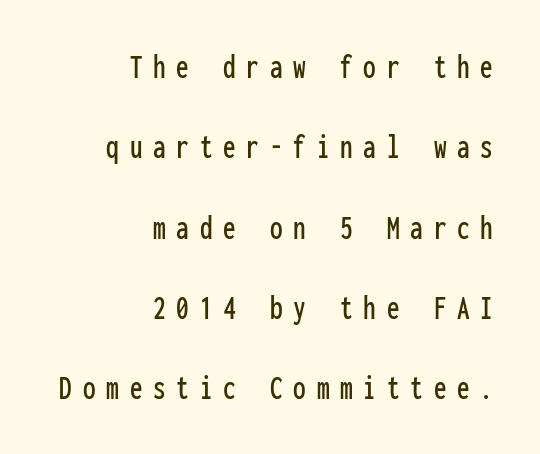
The image shows 36 px condensed sans-serif type, upright, monospaced; set right-aligned, loose line spacing (2.23x), unusually wide letter spacing (+0.3 em), not underlined; low stroke contrast and a medium x-height.
